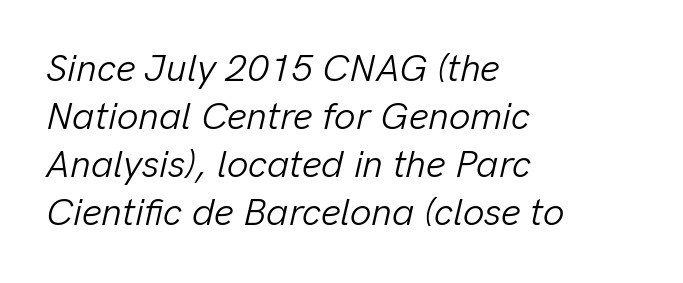
{"italic": "yes", "lean": "right", "slant_degrees": 13, "bold": "no", "weight": "light", "width": "normal", "stroke_contrast": "low", "x_height": "medium", "monospaced": "no", "underline": "no", "align": "left", "line_spacing": "normal", "line_spacing_ratio": 1.26, "letter_spacing": "normal", "letter_spacing_em": 0.0, "glyph_px": 38}
